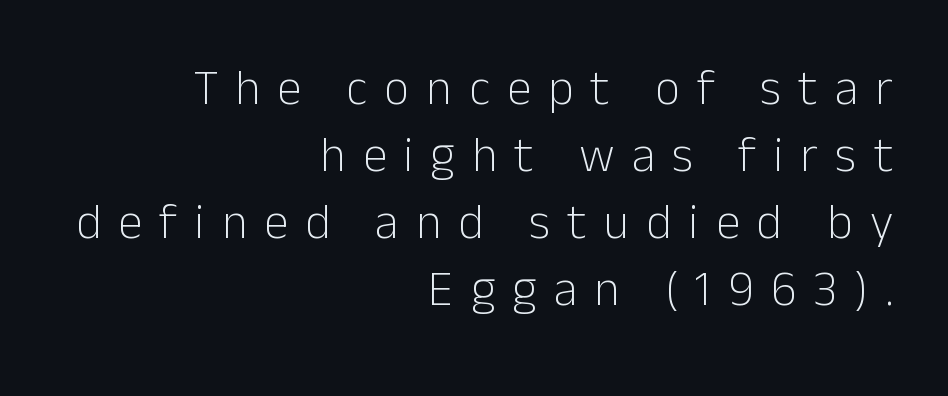
Q: Is the text bold? A: No.
Q: Is the text italic (slanted)? A: No, it is upright.
Q: Is the typeface a serif or a sans-serif typeface? A: Sans-serif.
Q: Is the text underlined? A: No.
Q: How is the paragraph aligned? A: Right-aligned.
Q: Is the spacing between letters normal or unusually wide? A: Unusually wide.
Q: Is the spacing between lines tight, normal or loose? A: Normal.
Q: Width (condensed, normal, or wide)? A: Normal.
Q: Stroke contrast? A: Low.
Q: x-height? A: Medium.
Q: Monospaced? A: No.
